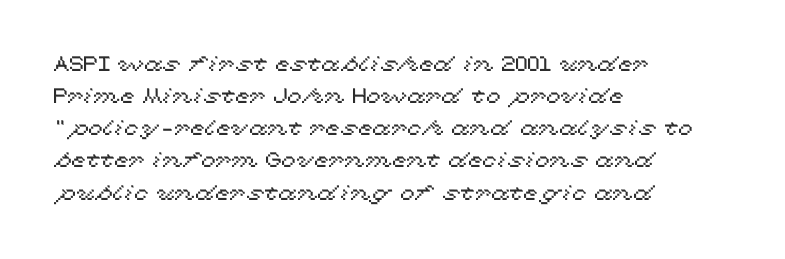
The image shows 21 px text type; set left-aligned, normal line spacing (1.53x), normal letter spacing, not underlined.
